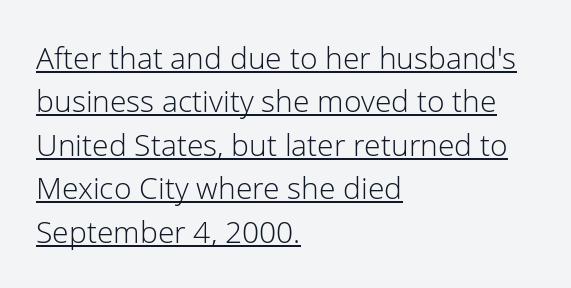
The rendering keeps characters at their native spacing. These glyphs show unthickened strokes, regular width or finer. This is roman type, the default non-slanted kind. Each letter keeps its own natural width here, so spacing adapts to shape. Horizontal bands of white between lines are of average thickness. The passage is arranged the way most books set body copy — flush left.
